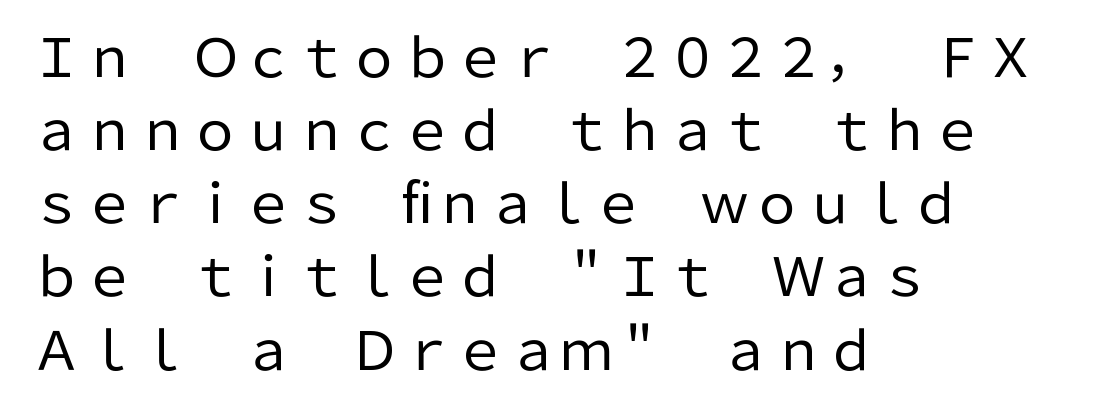
Q: Is the text bold? A: No.
Q: Is the text italic (slanted)? A: No, it is upright.
Q: Is the typeface a serif or a sans-serif typeface? A: Sans-serif.
Q: Is the text underlined? A: No.
Q: How is the paragraph aligned? A: Left-aligned.
Q: Is the spacing between letters normal or unusually wide? A: Normal.
Q: Is the spacing between lines tight, normal or loose? A: Normal.
Q: Width (condensed, normal, or wide)? A: Normal.
Q: Stroke contrast? A: Low.
Q: x-height? A: Medium.
Q: Monospaced? A: No.
